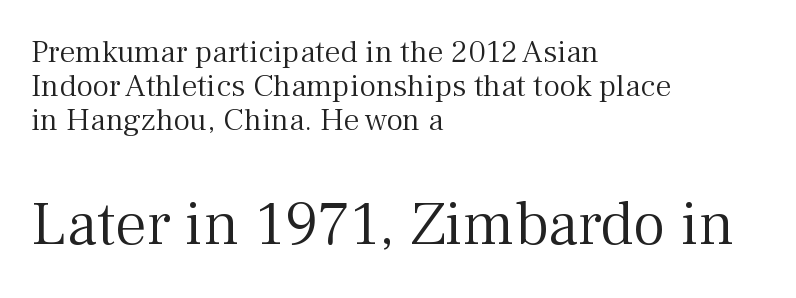
The image shows 63 px light serif type, upright; set left-aligned, tight line spacing (1.06x), normal letter spacing, not underlined; the second (bottom) block is 1.97x larger; medium stroke contrast and a medium x-height.
